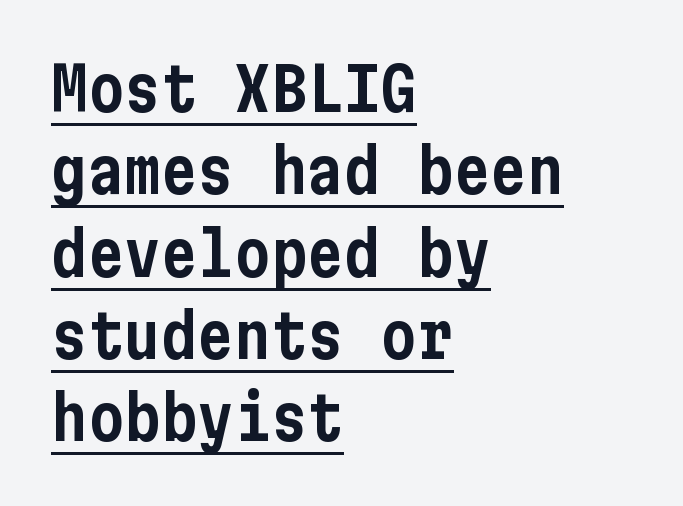
The image shows 61 px condensed sans-serif type, upright; set left-aligned, normal line spacing (1.35x), normal letter spacing, underlined; low stroke contrast and a medium x-height.
